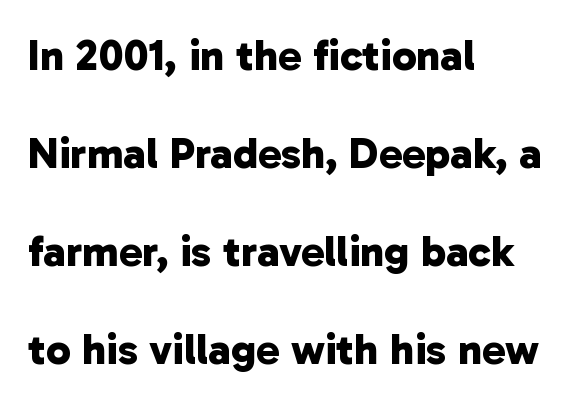
Q: Is the text bold? A: Yes.
Q: Is the typeface a serif or a sans-serif typeface? A: Sans-serif.
Q: Is the text underlined? A: No.
Q: How is the paragraph aligned? A: Left-aligned.
Q: Is the spacing between letters normal or unusually wide? A: Normal.
Q: Is the spacing between lines tight, normal or loose? A: Loose.
Q: Width (condensed, normal, or wide)? A: Normal.
Q: Stroke contrast? A: Low.
Q: x-height? A: Medium.
Q: Monospaced? A: No.
